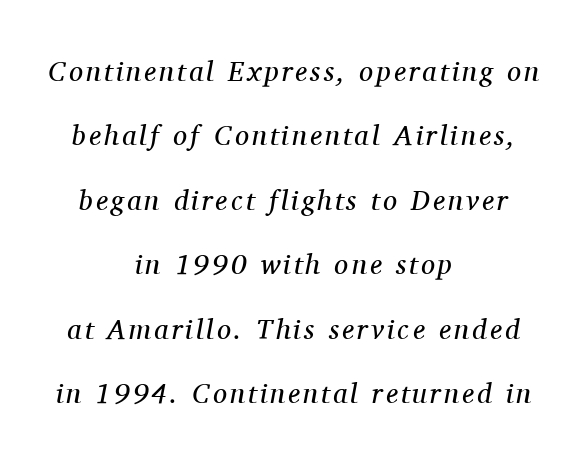
{"serif": "yes", "italic": "yes", "lean": "right", "slant_degrees": 11, "bold": "no", "weight": "regular", "width": "normal", "stroke_contrast": "medium", "x_height": "medium", "monospaced": "no", "underline": "no", "align": "center", "line_spacing": "loose", "line_spacing_ratio": 2.3, "glyph_px": 28}
